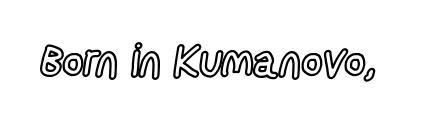
{"width": "condensed", "x_height": "medium", "monospaced": "no", "underline": "no", "letter_spacing": "normal", "letter_spacing_em": 0.0, "glyph_px": 45}
